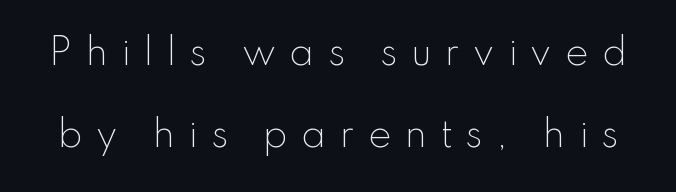
{"serif": "no", "italic": "no", "bold": "no", "weight": "light", "width": "normal", "stroke_contrast": "low", "x_height": "small", "monospaced": "no", "underline": "no", "line_spacing": "loose", "line_spacing_ratio": 2.35, "letter_spacing": "wide", "letter_spacing_em": 0.38, "glyph_px": 35}
